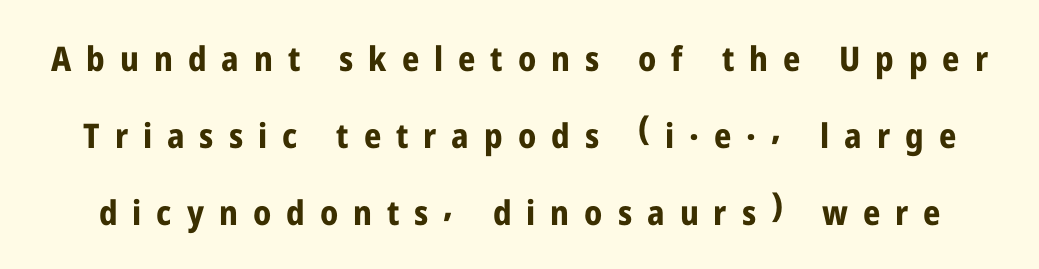
The image shows 34 px bold, condensed sans-serif type, upright; set loose line spacing (2.26x), unusually wide letter spacing (+0.44 em), not underlined; low stroke contrast and a medium x-height.
